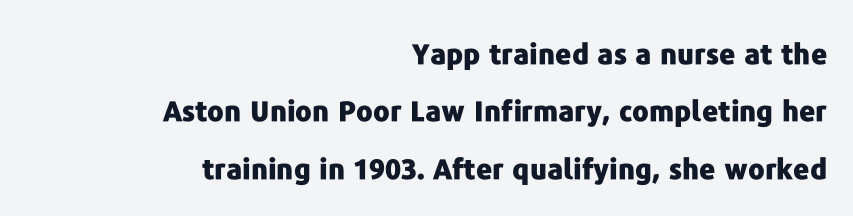
{"serif": "no", "italic": "no", "bold": "yes", "weight": "heavy", "width": "normal", "stroke_contrast": "low", "x_height": "medium", "monospaced": "no", "underline": "no", "align": "right", "line_spacing": "loose", "line_spacing_ratio": 2.05, "letter_spacing": "normal", "letter_spacing_em": 0.0, "glyph_px": 28}
